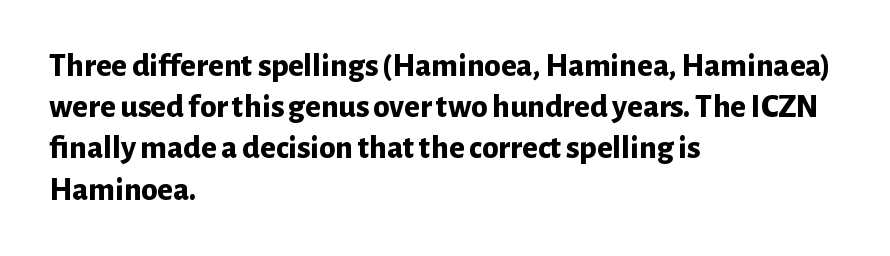
The image shows 33 px bold sans-serif type, upright; set left-aligned, normal line spacing (1.25x), normal letter spacing, not underlined; low stroke contrast and a medium x-height.
